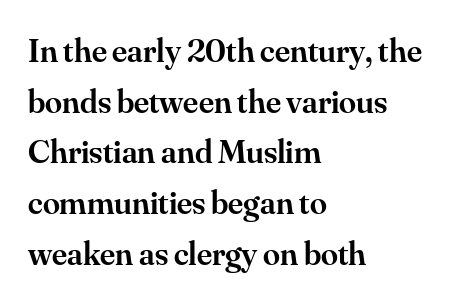
The image shows 34 px semibold serif type, upright; set left-aligned, normal line spacing (1.49x), normal letter spacing, not underlined; medium stroke contrast and a small x-height.
